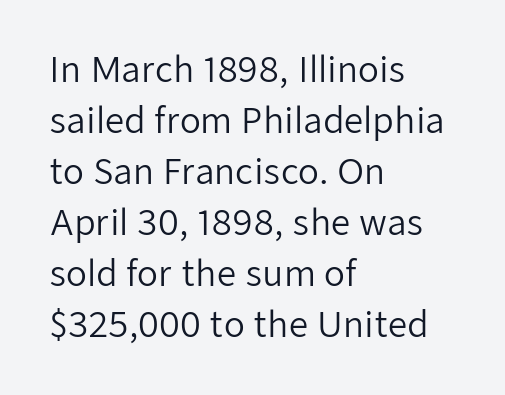
Q: Is the text bold? A: No.
Q: Is the text italic (slanted)? A: No, it is upright.
Q: Is the typeface a serif or a sans-serif typeface? A: Sans-serif.
Q: Is the text underlined? A: No.
Q: How is the paragraph aligned? A: Left-aligned.
Q: Is the spacing between letters normal or unusually wide? A: Normal.
Q: Is the spacing between lines tight, normal or loose? A: Normal.
Q: Width (condensed, normal, or wide)? A: Normal.
Q: Stroke contrast? A: Low.
Q: x-height? A: Medium.
Q: Monospaced? A: No.
